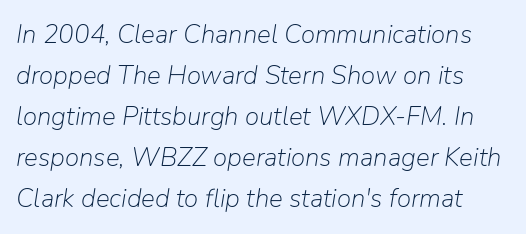
These lines were composed using italics. This is not heavy type; no bold has been used. The passage shown stacks its lines at a standard gap. The string is rendered with underlining switched off. Look at the tracking — it's just the regular setting, nothing added.
